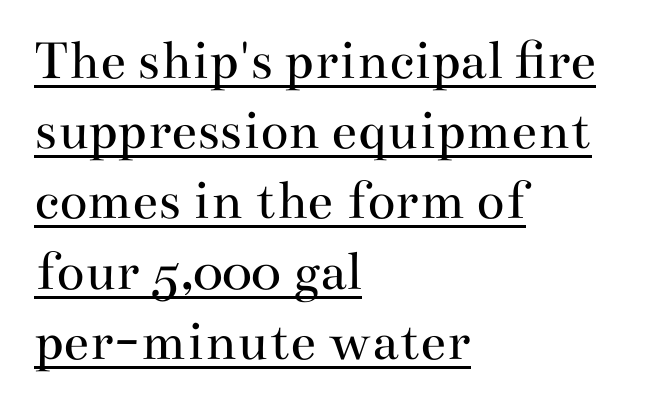
Check the space under the baseline: a stroke is drawn there. Is the block centered? No — it sits flush against the left margin. A quiet, ordinary-to-light weight characterises the typeface. Check where the strokes stop: tiny serifs finish them off. A roman cut, with each character standing at attention.
